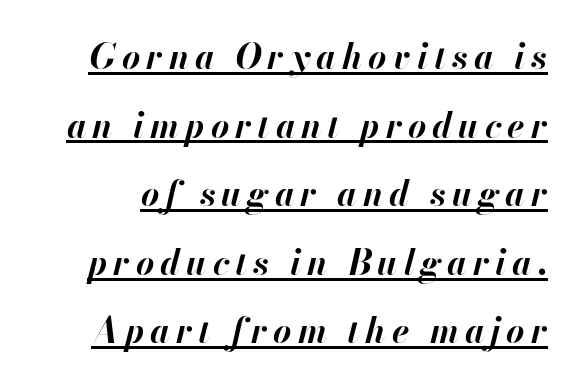
Typographic density is high because the face is bold. If you measured baseline to baseline, you'd find a long distance. A continuous stroke trails under the words, as in a hyperlink. Note the varied advance widths — an 'i' is clearly narrower than an 'm'. If you drew a line through each stem, it would be angled.
